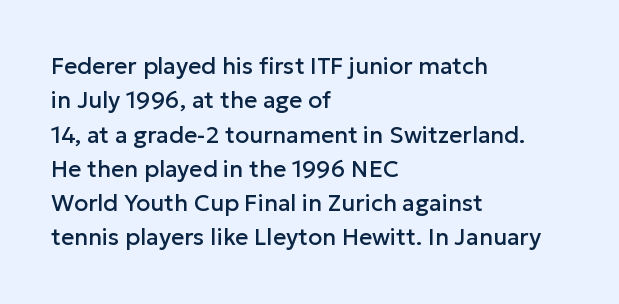
The image shows 23 px text type, upright; set left-aligned, normal line spacing (1.49x), normal letter spacing, not underlined.
